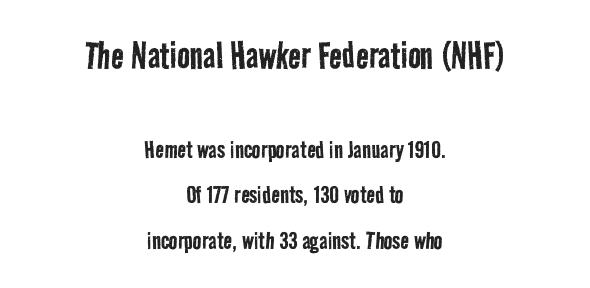
{"serif": "no", "bold": "no", "weight": "regular", "width": "condensed", "stroke_contrast": "low", "x_height": "medium", "monospaced": "no", "underline": "no", "align": "center", "line_spacing": "normal", "line_spacing_ratio": 1.57, "letter_spacing": "normal", "letter_spacing_em": 0.0, "larger_block": "first", "size_ratio": 1.48, "glyph_px": 43}
